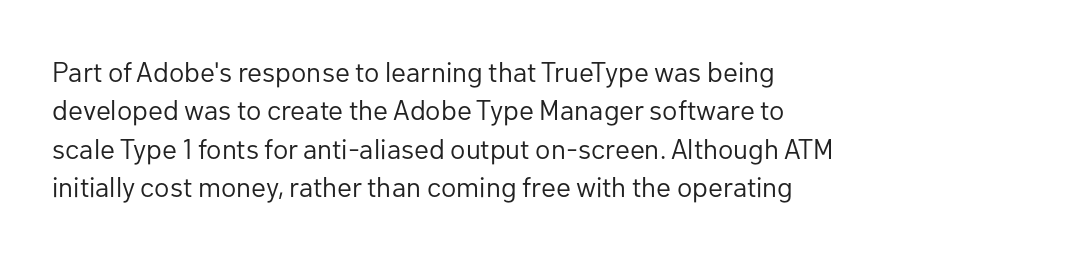
Q: Is the text bold? A: No.
Q: Is the text italic (slanted)? A: No, it is upright.
Q: Is the typeface a serif or a sans-serif typeface? A: Sans-serif.
Q: Is the text underlined? A: No.
Q: How is the paragraph aligned? A: Left-aligned.
Q: Is the spacing between letters normal or unusually wide? A: Normal.
Q: Is the spacing between lines tight, normal or loose? A: Normal.
Q: Width (condensed, normal, or wide)? A: Normal.
Q: Stroke contrast? A: Low.
Q: x-height? A: Medium.
Q: Monospaced? A: No.
